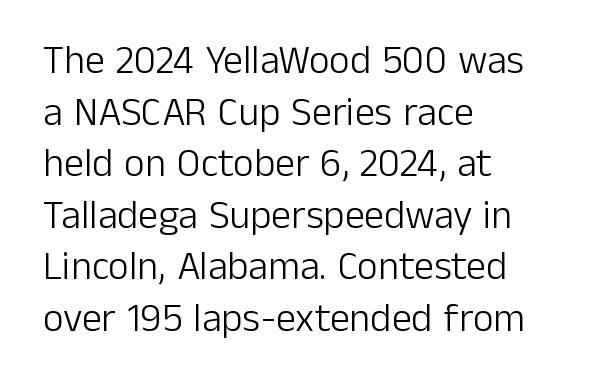
{"serif": "no", "italic": "no", "bold": "no", "weight": "light", "width": "normal", "stroke_contrast": "low", "x_height": "medium", "monospaced": "no", "underline": "no", "align": "left", "line_spacing": "normal", "line_spacing_ratio": 1.29, "letter_spacing": "normal", "letter_spacing_em": 0.0, "glyph_px": 40}
